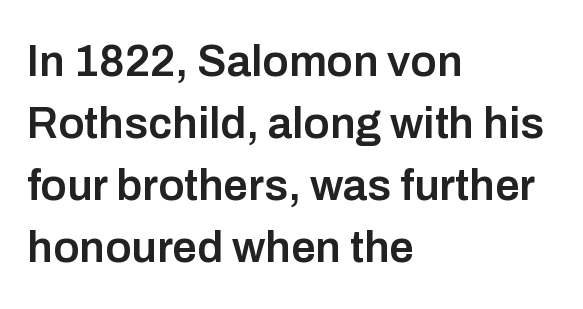
Regarding serifs, this sample does without them. Short and long lines alike share a common starting point at left. The characters look somewhat weighty, a semibold short of true bold. Check under the words: just untouched page. Is this a fixed-width face? No — the glyphs have proportional, varying widths.
